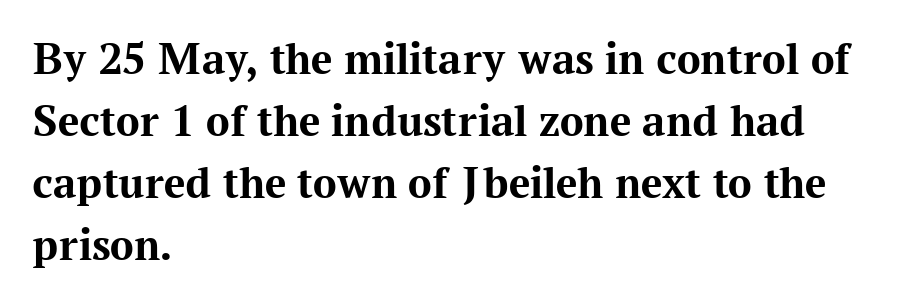
The image shows 47 px bold serif type, upright; set left-aligned, normal line spacing (1.32x), normal letter spacing, not underlined; medium stroke contrast and a medium x-height.
